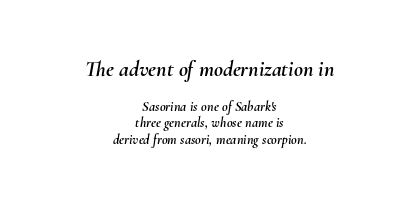
Q: Is the text italic (slanted)? A: Yes, it leans right by about 10 degrees.
Q: Is the text underlined? A: No.
Q: How is the paragraph aligned? A: Centered.
Q: Is the spacing between letters normal or unusually wide? A: Normal.
Q: Which block of text is set in a larger size, the first (top) or the second (bottom)? A: The first (top) one.
